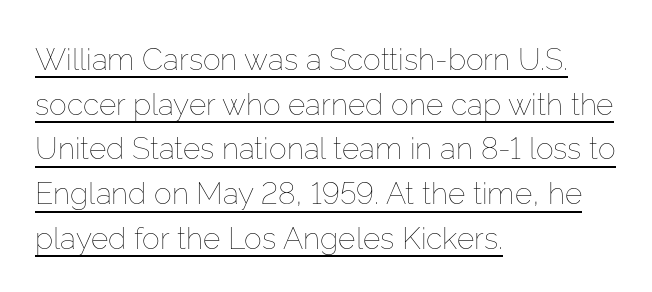
The image shows 30 px thin type, upright; set left-aligned, normal line spacing (1.49x), normal letter spacing, underlined; low stroke contrast and a medium x-height.
